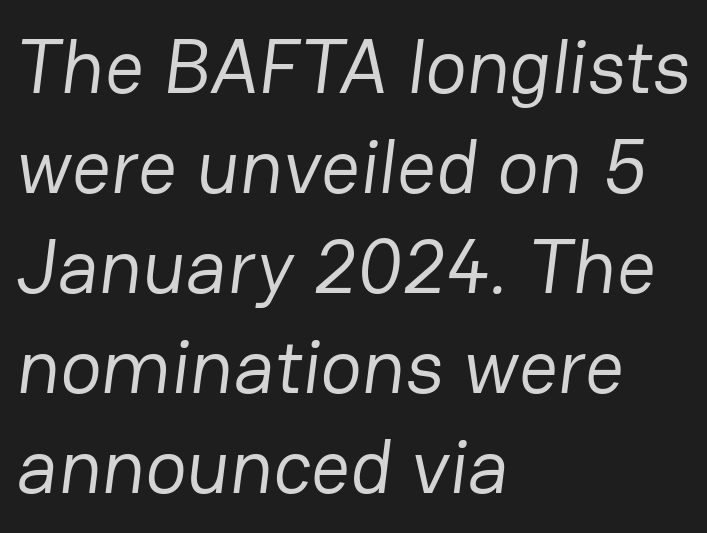
Q: Is the text bold? A: No.
Q: Is the typeface a serif or a sans-serif typeface? A: Sans-serif.
Q: Is the text underlined? A: No.
Q: How is the paragraph aligned? A: Left-aligned.
Q: Is the spacing between letters normal or unusually wide? A: Normal.
Q: Is the spacing between lines tight, normal or loose? A: Normal.
Q: Width (condensed, normal, or wide)? A: Normal.
Q: Stroke contrast? A: Low.
Q: x-height? A: Medium.
Q: Monospaced? A: No.
